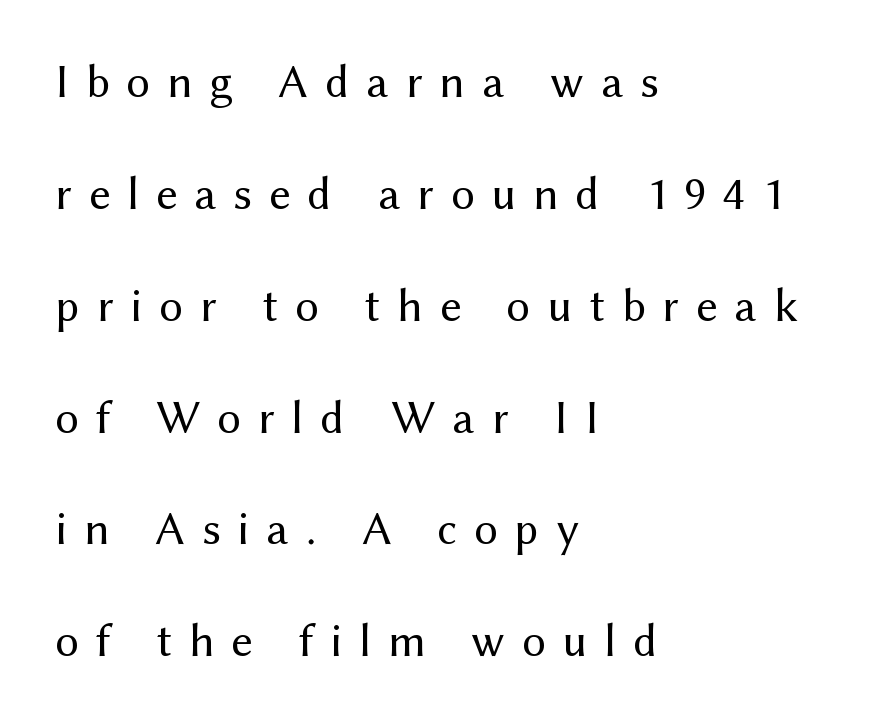
The image shows 47 px regular-weight sans-serif type, upright; set left-aligned, loose line spacing (2.38x), unusually wide letter spacing (+0.36 em), not underlined; medium stroke contrast and a medium x-height.
